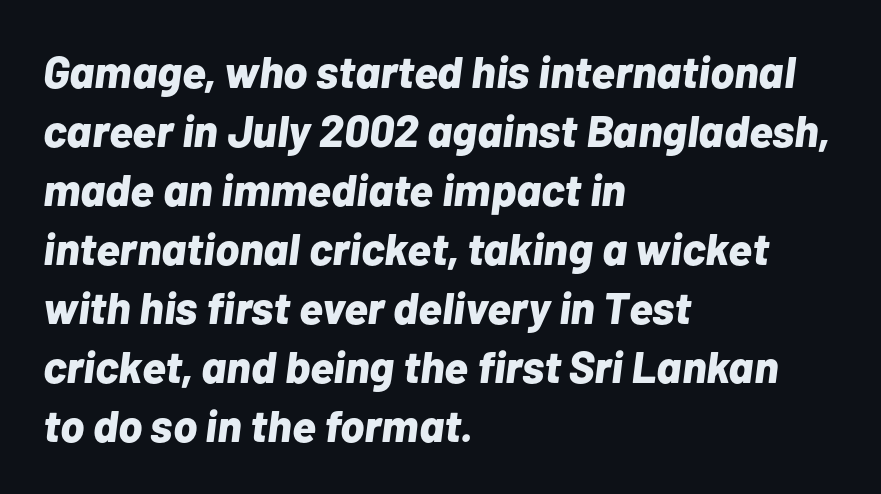
The image shows 45 px bold type, italic (leaning right); set left-aligned, normal line spacing (1.31x), normal letter spacing, not underlined; low stroke contrast and a medium x-height.
